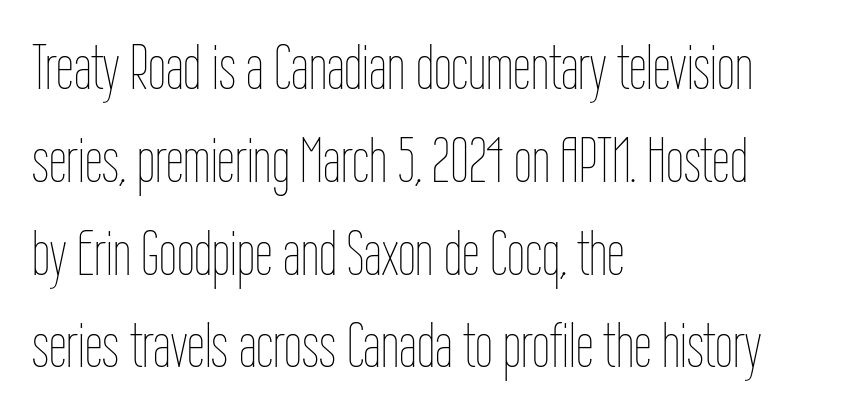
The weight tops out at a normal text grade. Line beginnings align vertically; line endings do not. It's the straight-up-and-down kind of type. Glyph-to-glyph distance matches everyday printed text. Notice how descenders clear the ascenders below comfortably — that's standard leading.
